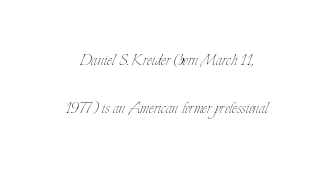
Q: Is the text bold? A: No.
Q: Is the text italic (slanted)? A: Yes.
Q: Is the text underlined? A: No.
Q: Is the spacing between letters normal or unusually wide? A: Normal.
Q: Is the spacing between lines tight, normal or loose? A: Loose.
